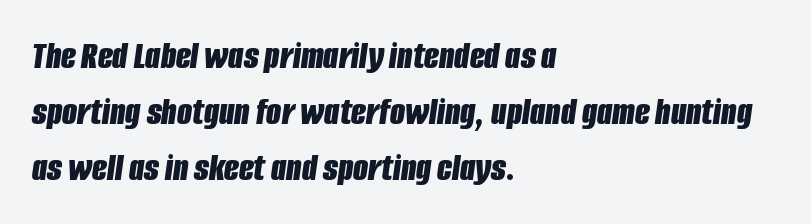
{"italic": "yes", "lean": "right", "slant_degrees": 8, "bold": "yes", "weight": "bold", "width": "condensed", "stroke_contrast": "low", "x_height": "large", "monospaced": "no", "underline": "no", "align": "left", "line_spacing": "normal", "line_spacing_ratio": 1.43, "letter_spacing": "normal", "letter_spacing_em": 0.0, "glyph_px": 39}
